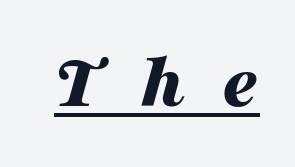
{"italic": "yes", "lean": "right", "slant_degrees": 16, "bold": "yes", "weight": "bold", "width": "wide", "stroke_contrast": "medium", "x_height": "medium", "monospaced": "no", "underline": "yes", "letter_spacing": "wide", "letter_spacing_em": 0.48, "glyph_px": 78}
